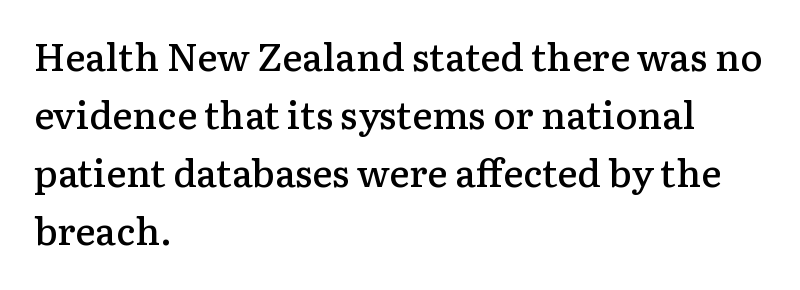
Q: Is the text bold? A: Semi-bold.
Q: Is the text italic (slanted)? A: No, it is upright.
Q: Is the typeface a serif or a sans-serif typeface? A: Serif.
Q: Is the text underlined? A: No.
Q: How is the paragraph aligned? A: Left-aligned.
Q: Is the spacing between letters normal or unusually wide? A: Normal.
Q: Is the spacing between lines tight, normal or loose? A: Normal.
Q: Width (condensed, normal, or wide)? A: Normal.
Q: Stroke contrast? A: Low.
Q: x-height? A: Medium.
Q: Monospaced? A: No.
